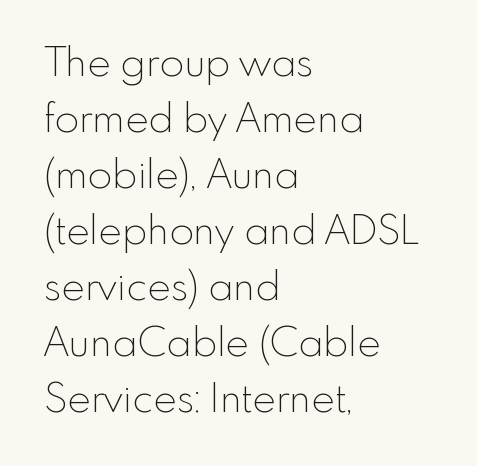
Q: Is the text bold? A: No.
Q: Is the text italic (slanted)? A: No, it is upright.
Q: Is the typeface a serif or a sans-serif typeface? A: Sans-serif.
Q: Is the text underlined? A: No.
Q: How is the paragraph aligned? A: Left-aligned.
Q: Is the spacing between letters normal or unusually wide? A: Normal.
Q: Is the spacing between lines tight, normal or loose? A: Normal.
Q: Width (condensed, normal, or wide)? A: Normal.
Q: x-height? A: Small.
Q: Monospaced? A: No.
